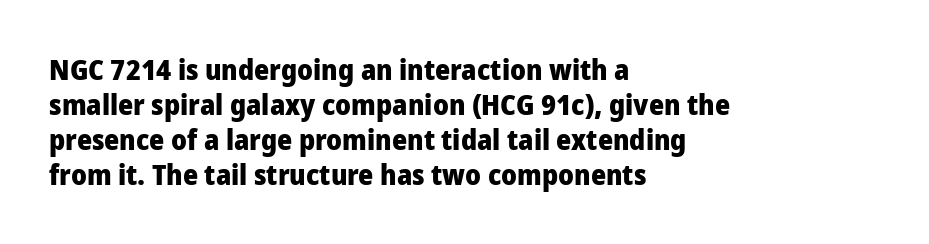
If you drew a line through each stem, it would be perfectly vertical. I'd call this a sans setting — the letters go barefoot. Caption: standard tracking, unaltered. Think of a printed novel: that variable character pitch is what you see here. The area under the type is left untouched.
